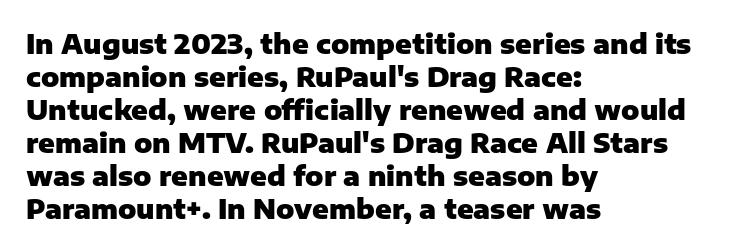
Words float on clear page, feet unadorned. Does the lettering tilt? It doesn't — this is upright. Visually the block forms a straight wall on the left and a jagged coastline on the right. These words are printed bold, with thick strokes throughout. Characters follow at the spacing the type designer built in.
